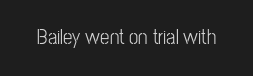
{"italic": "no", "underline": "no", "letter_spacing": "normal", "letter_spacing_em": 0.0, "glyph_px": 21}
